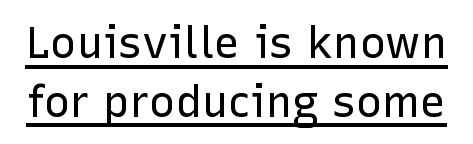
{"serif": "no", "italic": "no", "bold": "no", "weight": "regular", "width": "normal", "stroke_contrast": "low", "x_height": "medium", "monospaced": "no", "underline": "yes", "line_spacing": "normal", "line_spacing_ratio": 1.33, "letter_spacing": "normal", "letter_spacing_em": 0.0, "glyph_px": 44}
